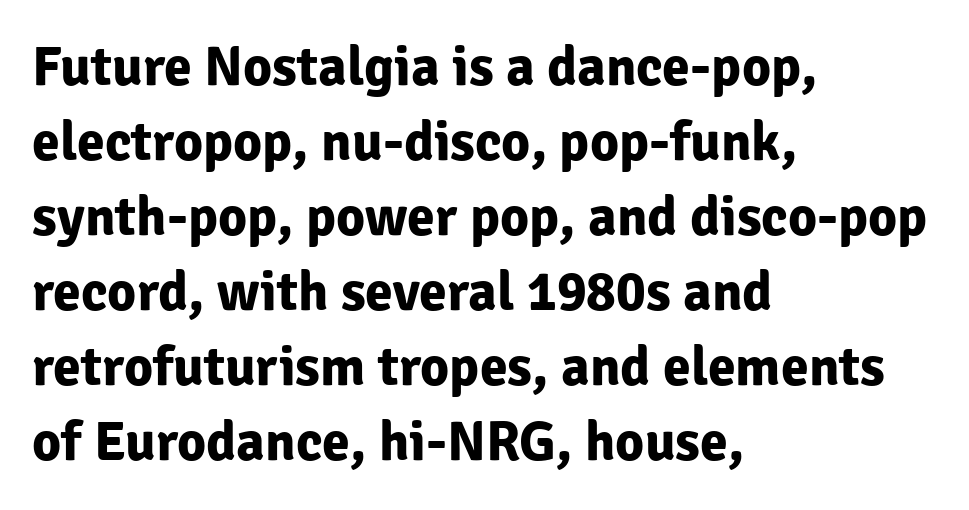
The image shows 56 px bold sans-serif type, upright; set left-aligned, normal line spacing (1.34x), normal letter spacing, not underlined; low stroke contrast and a medium x-height.
